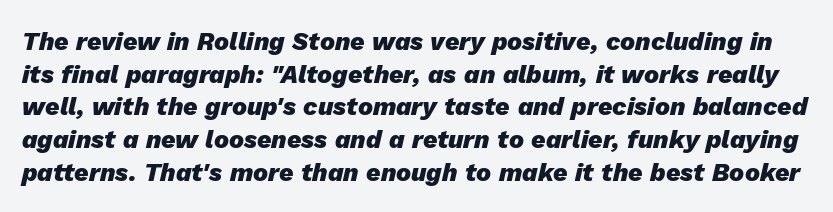
Q: Is the text bold? A: Yes.
Q: Is the text italic (slanted)? A: Yes, it leans right by about 13 degrees.
Q: Is the text underlined? A: No.
Q: Is the spacing between letters normal or unusually wide? A: Normal.
Q: Is the spacing between lines tight, normal or loose? A: Normal.
